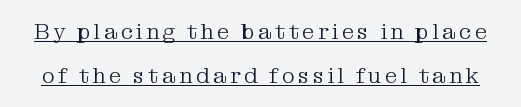
The letters stand straight up with perfectly vertical stems. The line-height multiplier appears high, well above default. A typographer would call this underscored text. The typesetting does not lean heavy: it is not bold.
